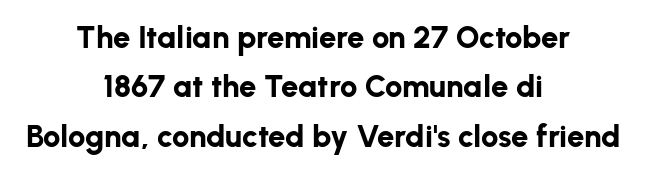
The letters sit at their default tracking, neither squeezed nor spread. Does the leading feel generous? No, just average. The passage shown is typed in a proportional face where columns would drift. A full-strength bold gives these letters their thick strokes. A sans-serif font was chosen for this passage.
